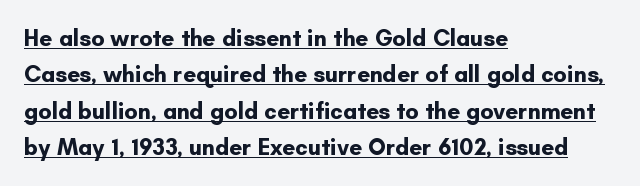
Q: Is the text bold? A: Yes.
Q: Is the text italic (slanted)? A: No, it is upright.
Q: Is the text underlined? A: Yes.
Q: How is the paragraph aligned? A: Left-aligned.
Q: Is the spacing between letters normal or unusually wide? A: Normal.
Q: Is the spacing between lines tight, normal or loose? A: Normal.
